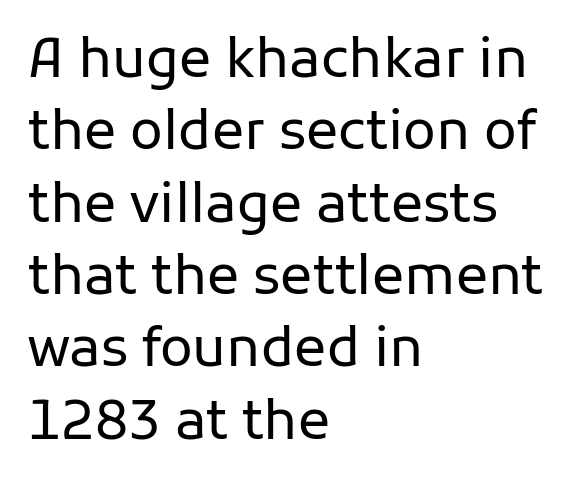
Q: Is the text bold? A: No.
Q: Is the text italic (slanted)? A: No, it is upright.
Q: Is the typeface a serif or a sans-serif typeface? A: Sans-serif.
Q: Is the text underlined? A: No.
Q: How is the paragraph aligned? A: Left-aligned.
Q: Is the spacing between letters normal or unusually wide? A: Normal.
Q: Is the spacing between lines tight, normal or loose? A: Normal.
Q: Width (condensed, normal, or wide)? A: Normal.
Q: Stroke contrast? A: Low.
Q: x-height? A: Medium.
Q: Monospaced? A: No.
